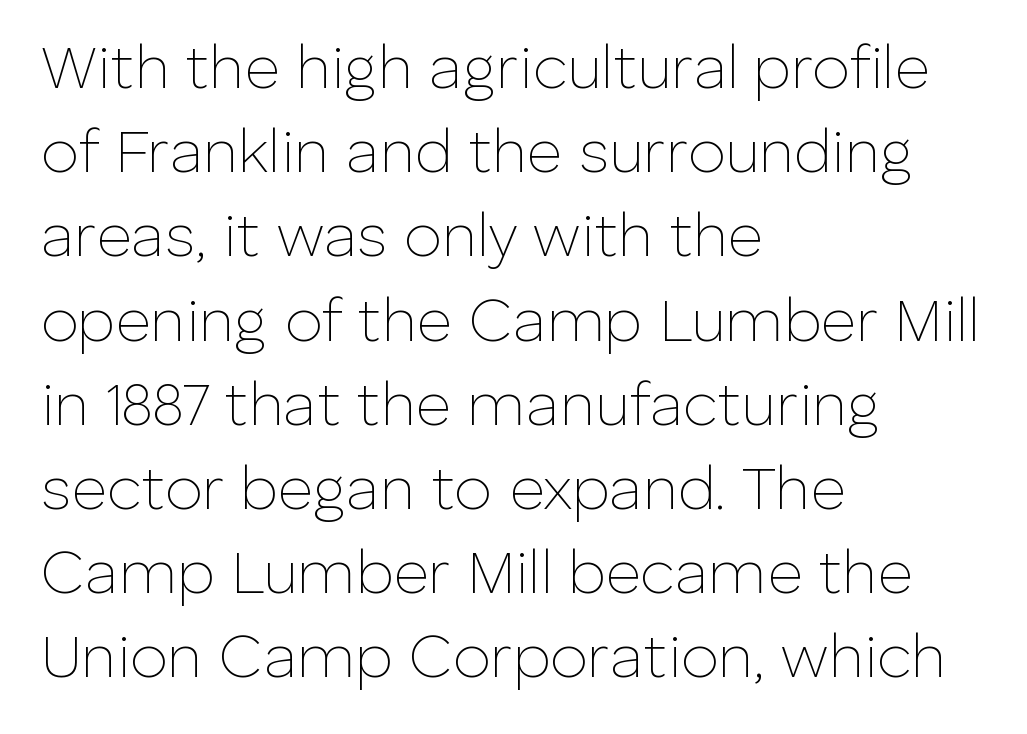
The image shows 61 px thin sans-serif type, upright; set left-aligned, normal line spacing (1.38x), normal letter spacing, not underlined; low stroke contrast and a medium x-height.
